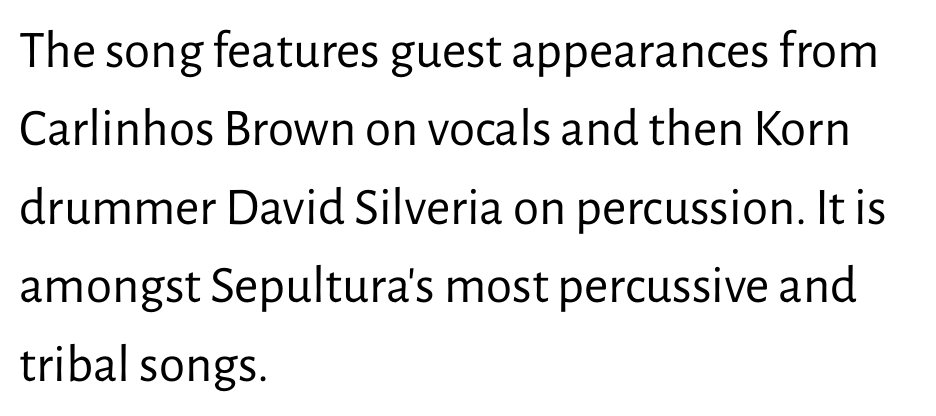
{"serif": "no", "italic": "no", "bold": "no", "weight": "regular", "width": "normal", "stroke_contrast": "low", "x_height": "medium", "monospaced": "no", "underline": "no", "align": "left", "line_spacing": "normal", "line_spacing_ratio": 1.48, "letter_spacing": "normal", "letter_spacing_em": 0.0, "glyph_px": 53}
